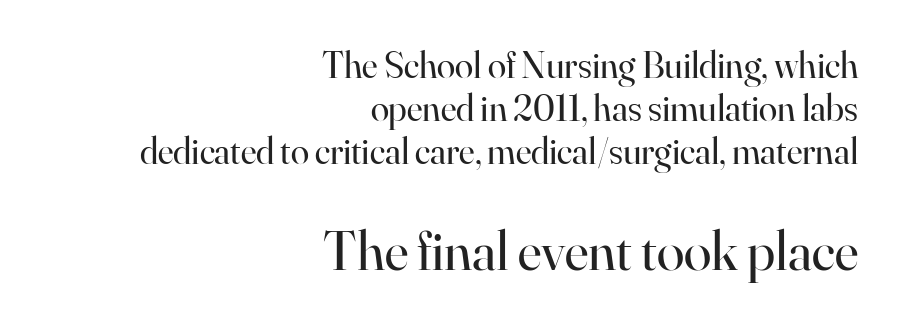
Q: Is the text bold? A: No.
Q: Is the text italic (slanted)? A: No, it is upright.
Q: Is the typeface a serif or a sans-serif typeface? A: Serif.
Q: Is the text underlined? A: No.
Q: How is the paragraph aligned? A: Right-aligned.
Q: Is the spacing between letters normal or unusually wide? A: Normal.
Q: Which block of text is set in a larger size, the first (top) or the second (bottom)? A: The second (bottom) one.
Q: Width (condensed, normal, or wide)? A: Normal.
Q: Stroke contrast? A: High.
Q: x-height? A: Small.
Q: Monospaced? A: No.
